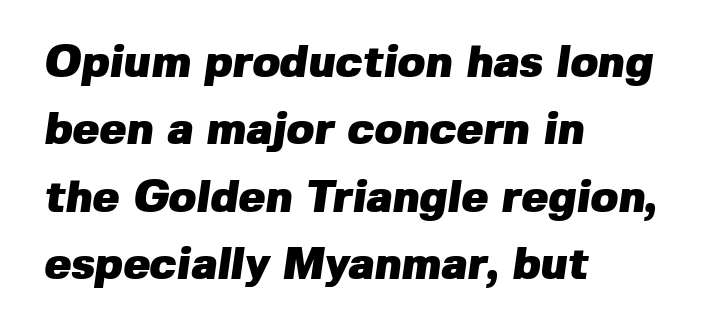
The image shows 45 px heavy sans-serif type; set left-aligned, normal line spacing (1.5x), normal letter spacing, not underlined; low stroke contrast and a medium x-height.
